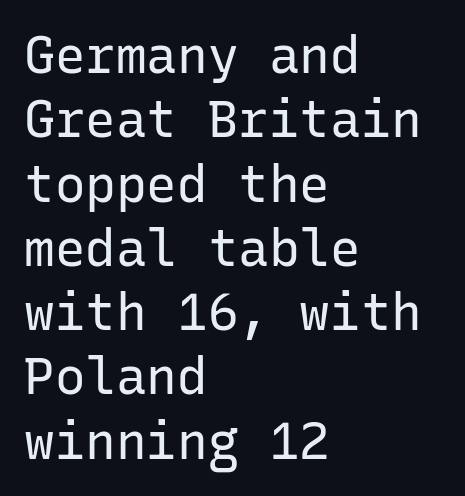
{"serif": "no", "italic": "no", "bold": "no", "weight": "regular", "width": "normal", "stroke_contrast": "low", "x_height": "medium", "monospaced": "yes", "underline": "no", "align": "left", "line_spacing": "normal", "line_spacing_ratio": 1.26, "letter_spacing": "normal", "letter_spacing_em": 0.0, "glyph_px": 51}
